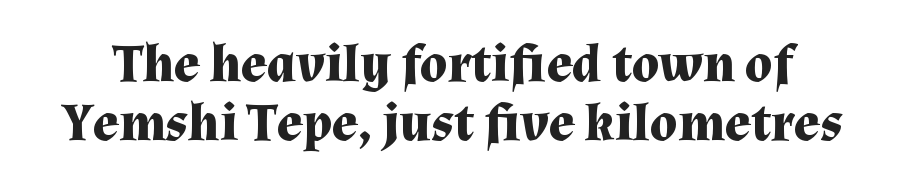
Short note: letters normally spaced. You could not count columns in this text — the font is proportionally spaced. To sum up the face: it has serifs. Rows of type sit shoulder to shoulder in the vertical direction. Weight: bold.
